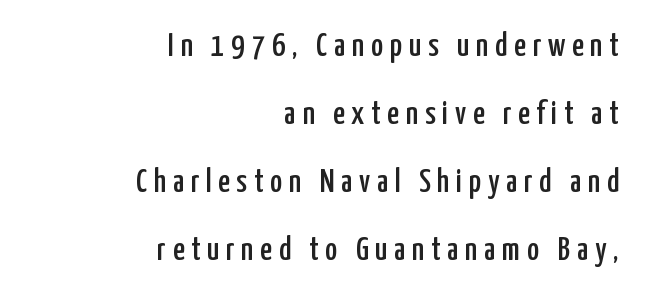
Q: Is the text italic (slanted)? A: No, it is upright.
Q: Is the typeface a serif or a sans-serif typeface? A: Sans-serif.
Q: Is the text underlined? A: No.
Q: How is the paragraph aligned? A: Right-aligned.
Q: Is the spacing between letters normal or unusually wide? A: Unusually wide.
Q: Is the spacing between lines tight, normal or loose? A: Loose.
Q: Width (condensed, normal, or wide)? A: Condensed.
Q: Stroke contrast? A: Low.
Q: x-height? A: Medium.
Q: Monospaced? A: No.
